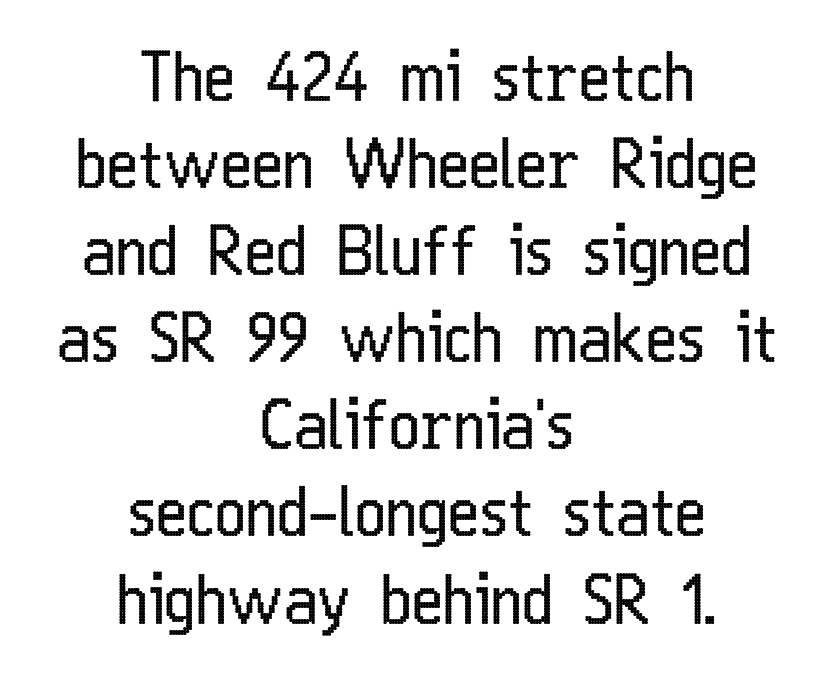
Q: Is the text bold? A: No.
Q: Is the text italic (slanted)? A: No, it is upright.
Q: Is the typeface a serif or a sans-serif typeface? A: Sans-serif.
Q: Is the text underlined? A: No.
Q: How is the paragraph aligned? A: Centered.
Q: Is the spacing between letters normal or unusually wide? A: Normal.
Q: Is the spacing between lines tight, normal or loose? A: Normal.
Q: Width (condensed, normal, or wide)? A: Condensed.
Q: Stroke contrast? A: Low.
Q: x-height? A: Medium.
Q: Monospaced? A: No.
